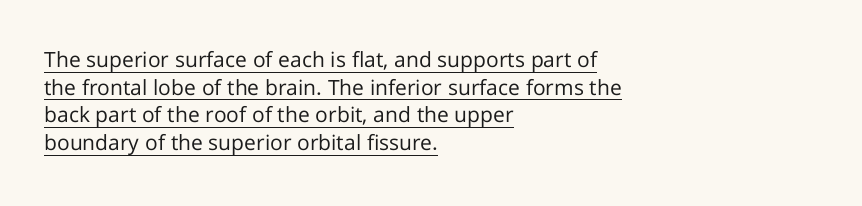
The image shows 21 px text type, upright; set left-aligned, normal line spacing (1.32x), normal letter spacing, underlined.
